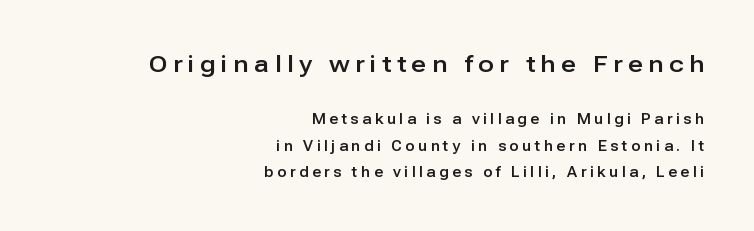
Notice how the passage keeps a crisp vertical edge on the right only. The letters are spread apart with noticeably loose tracking. Larger block? The one above; the one below is distinctly smaller. Decoration check: the copy has no underline.
